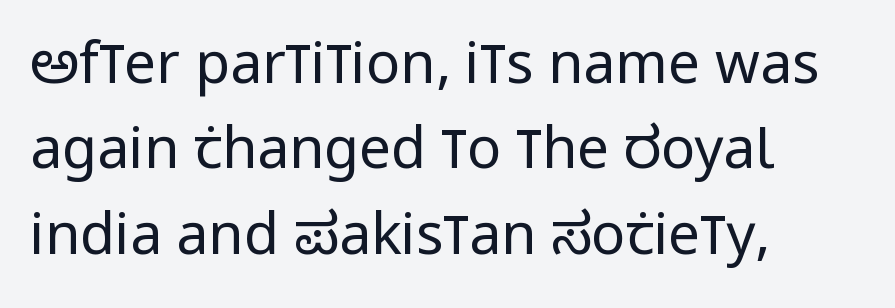
Examine the stroke ends and you'll find no serifs. On a weight scale, this lands at 450 or below. Horizontally, the lines are justified to the leading edge only. Posture: upright roman.
